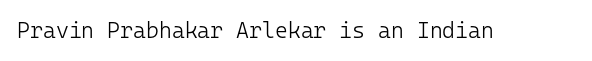
Q: Is the text bold? A: No.
Q: Is the text italic (slanted)? A: No, it is upright.
Q: Is the text underlined? A: No.
Q: Is the spacing between letters normal or unusually wide? A: Normal.
